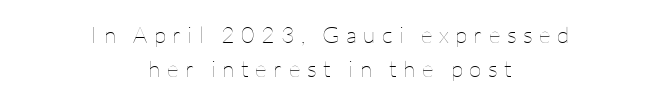
The image shows 23 px text type, upright; set centered, normal line spacing (1.5x), unusually wide letter spacing (+0.28 em), not underlined.
